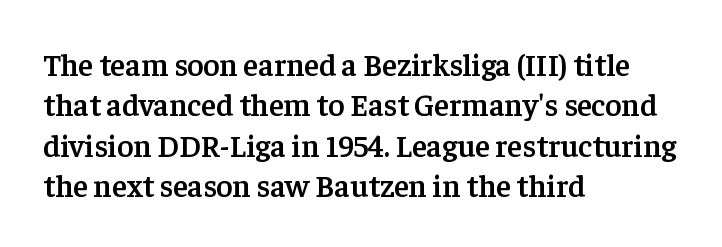
The image shows 31 px semibold serif type, upright; set left-aligned, normal line spacing (1.3x), normal letter spacing, not underlined; low stroke contrast and a medium x-height.
